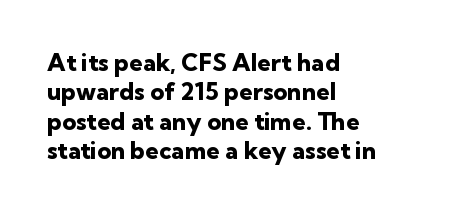
Check the space under the baseline: it is left empty. Words appear dense and cohesive because spacing is normal. Summary of weight: heavy, a full bold. Caption: multi-line text, flush left, ragged right.
